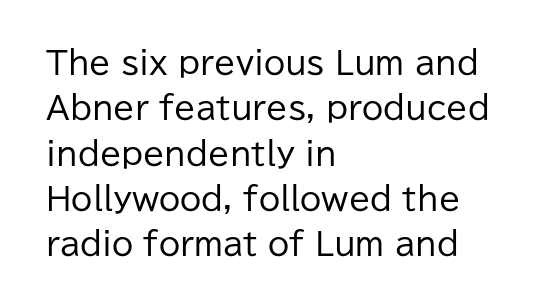
{"serif": "no", "italic": "no", "bold": "no", "weight": "regular", "width": "normal", "stroke_contrast": "low", "x_height": "medium", "monospaced": "no", "underline": "no", "align": "left", "line_spacing": "normal", "line_spacing_ratio": 1.46, "letter_spacing": "normal", "letter_spacing_em": 0.0, "glyph_px": 31}
